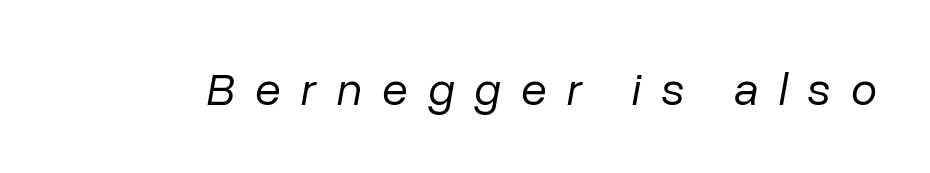
{"italic": "yes", "lean": "right", "slant_degrees": 10, "bold": "no", "weight": "regular", "width": "normal", "stroke_contrast": "low", "x_height": "medium", "monospaced": "no", "underline": "no", "letter_spacing": "wide", "letter_spacing_em": 0.43, "glyph_px": 47}
